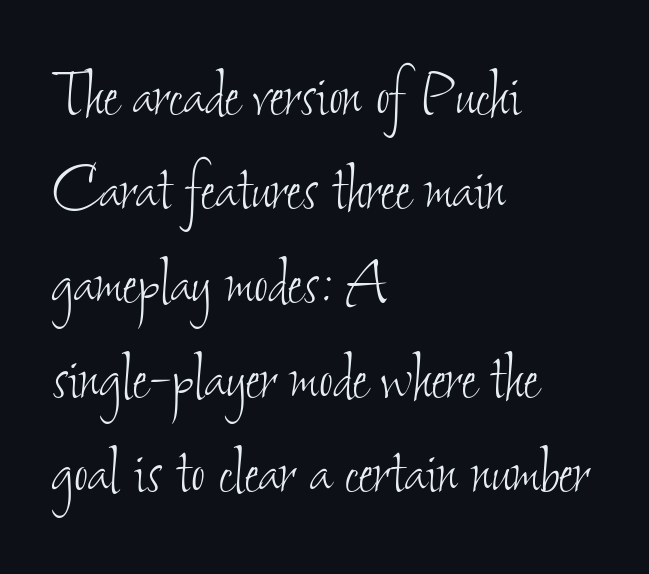
Q: Is the text bold? A: No.
Q: Is the text underlined? A: No.
Q: How is the paragraph aligned? A: Left-aligned.
Q: Is the spacing between letters normal or unusually wide? A: Normal.
Q: Width (condensed, normal, or wide)? A: Condensed.
Q: Stroke contrast? A: Low.
Q: x-height? A: Small.
Q: Monospaced? A: No.
